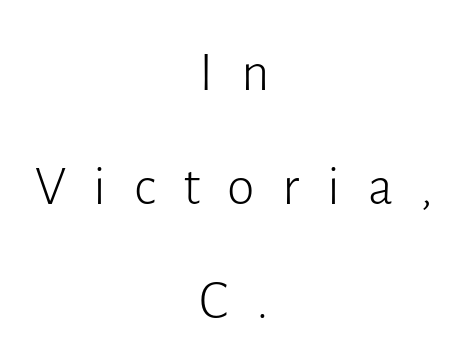
{"serif": "no", "italic": "no", "bold": "no", "weight": "light", "width": "normal", "stroke_contrast": "low", "x_height": "medium", "monospaced": "no", "underline": "no", "align": "center", "line_spacing": "loose", "line_spacing_ratio": 2.04, "letter_spacing": "wide", "letter_spacing_em": 0.49, "glyph_px": 56}
